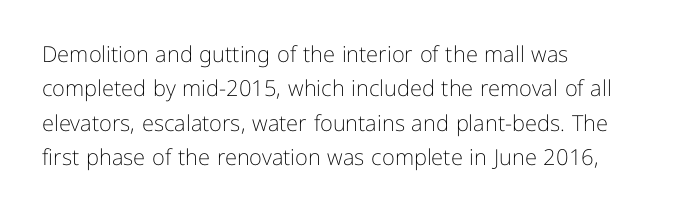
Q: Is the text bold? A: No.
Q: Is the text italic (slanted)? A: No, it is upright.
Q: Is the text underlined? A: No.
Q: How is the paragraph aligned? A: Left-aligned.
Q: Is the spacing between letters normal or unusually wide? A: Normal.
Q: Is the spacing between lines tight, normal or loose? A: Normal.
